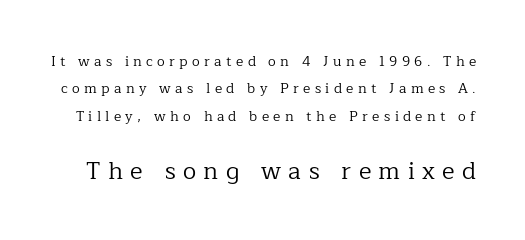
Short note: letters widely spaced. Every character sits straight up, as roman type does. The line-height multiplier appears high, well above default. You get the small type first, then a jump to larger type. The space directly below the letters is spotless.
